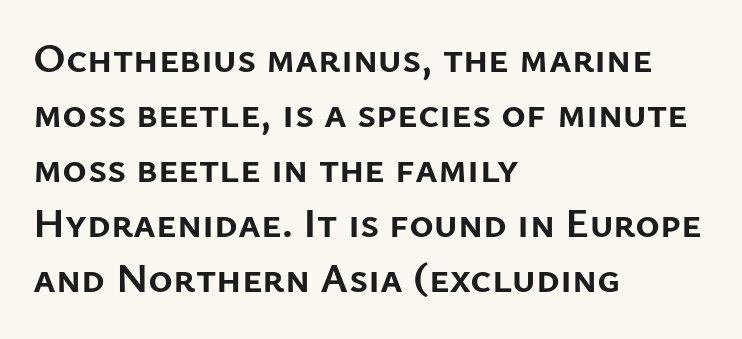
The image shows 42 px semibold sans-serif type, upright; set left-aligned, normal line spacing (1.31x), normal letter spacing, not underlined; low stroke contrast and a medium x-height.
